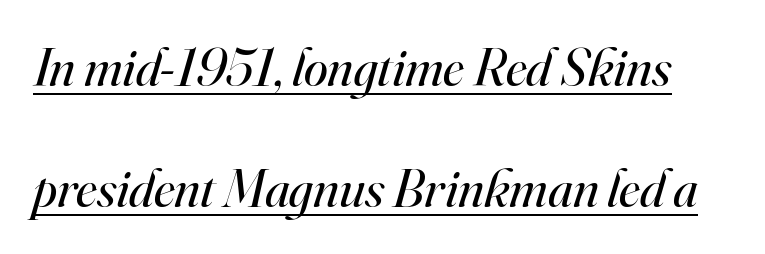
The image shows 54 px regular-weight serif type, italic (leaning right); set loose line spacing (2.24x), normal letter spacing, underlined; high stroke contrast and a small x-height.
